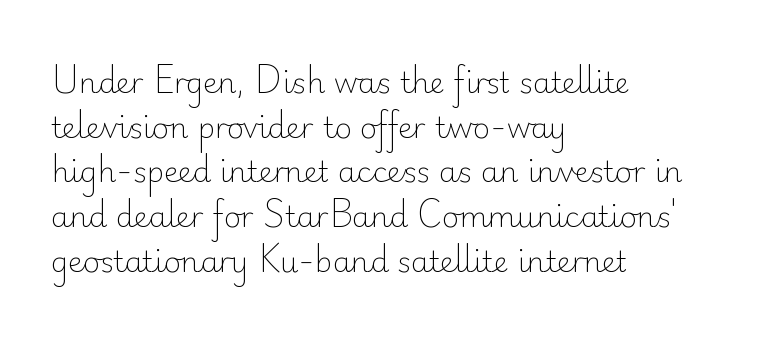
The image shows 29 px light sans-serif type, upright; set left-aligned, normal line spacing (1.54x), normal letter spacing, not underlined; low stroke contrast and a small x-height.
